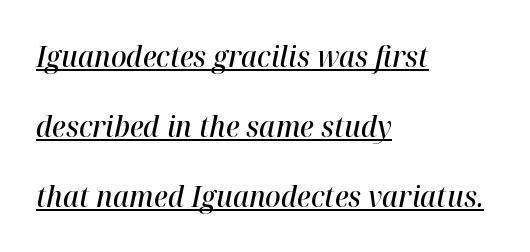
This rendering features underlined lettering. The sample has been set in demibold, a notch under bold. Summary of vertical rhythm: relaxed, with wide interline spacing. This rendering uses left alignment, leaving the right contour irregular. Honestly, the letter spacing is just normal — you wouldn't notice it. The face used here is proportionally spaced, like ordinary book or web type.
